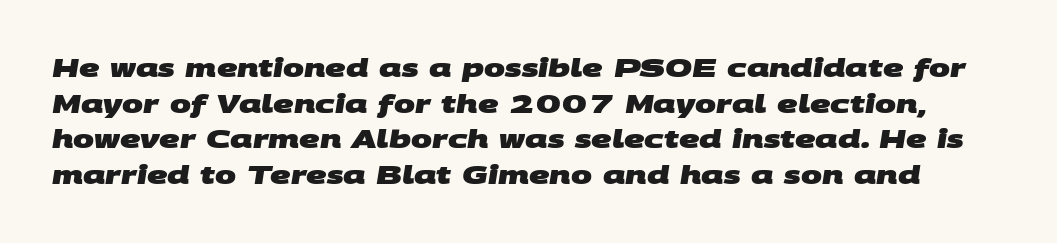
{"bold": "yes", "underline": "no", "line_spacing": "normal", "line_spacing_ratio": 1.43, "letter_spacing": "normal", "letter_spacing_em": 0.0, "glyph_px": 25}
